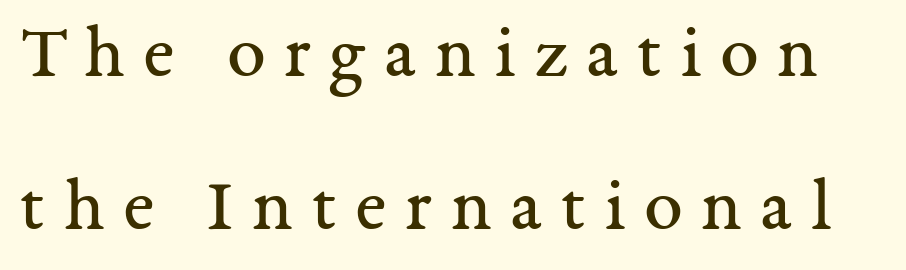
The image shows 76 px regular-weight serif type, upright; set loose line spacing (2.01x), unusually wide letter spacing (+0.25 em), not underlined; medium stroke contrast and a medium x-height.
